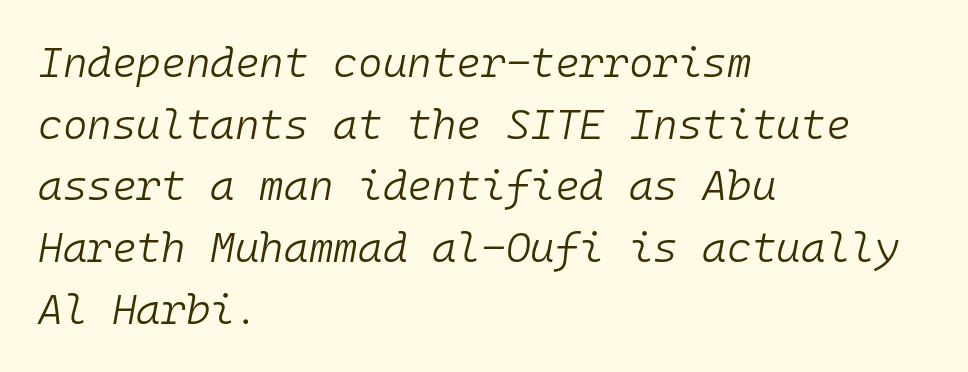
{"italic": "yes", "lean": "right", "slant_degrees": 10, "bold": "no", "weight": "light", "width": "normal", "stroke_contrast": "low", "x_height": "medium", "monospaced": "yes", "underline": "no", "align": "left", "line_spacing": "normal", "line_spacing_ratio": 1.47, "letter_spacing": "normal", "letter_spacing_em": 0.0, "glyph_px": 42}
